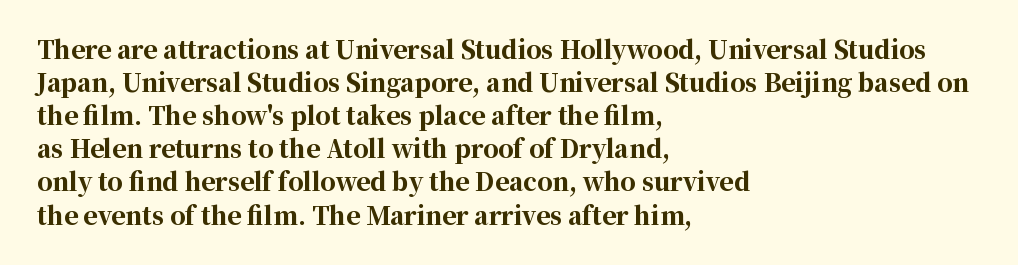
The image shows 24 px bold type, upright; set left-aligned, normal line spacing (1.38x), normal letter spacing, not underlined.
